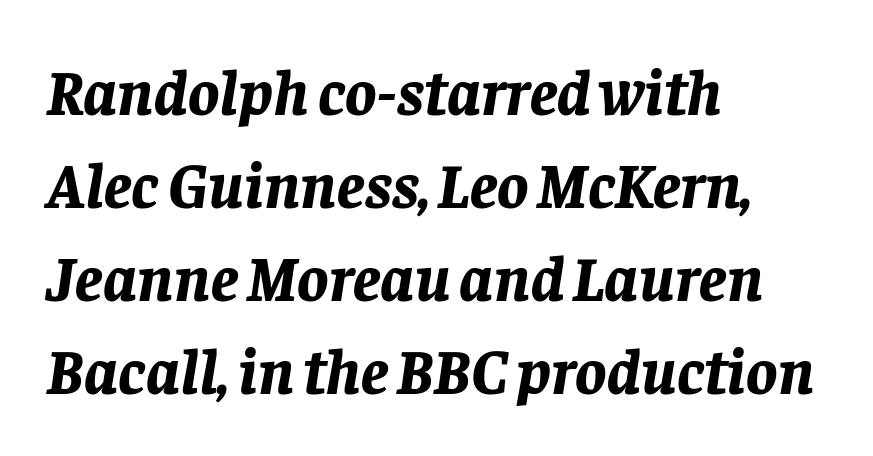
Q: Is the text bold? A: Yes.
Q: Is the text italic (slanted)? A: Yes, it leans right by about 8 degrees.
Q: Is the text underlined? A: No.
Q: How is the paragraph aligned? A: Left-aligned.
Q: Is the spacing between letters normal or unusually wide? A: Normal.
Q: Is the spacing between lines tight, normal or loose? A: Normal.
Q: Width (condensed, normal, or wide)? A: Normal.
Q: Stroke contrast? A: Low.
Q: x-height? A: Large.
Q: Monospaced? A: No.
